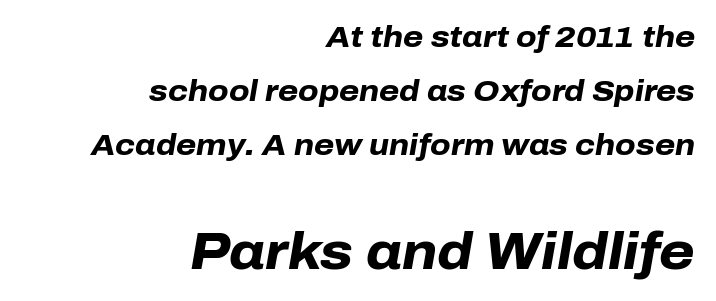
{"italic": "yes", "lean": "right", "slant_degrees": 10, "bold": "yes", "weight": "heavy", "width": "normal", "stroke_contrast": "low", "x_height": "medium", "monospaced": "no", "underline": "no", "align": "right", "line_spacing_ratio": 1.86, "letter_spacing": "normal", "letter_spacing_em": 0.0, "larger_block": "second", "size_ratio": 1.76, "glyph_px": 51}
